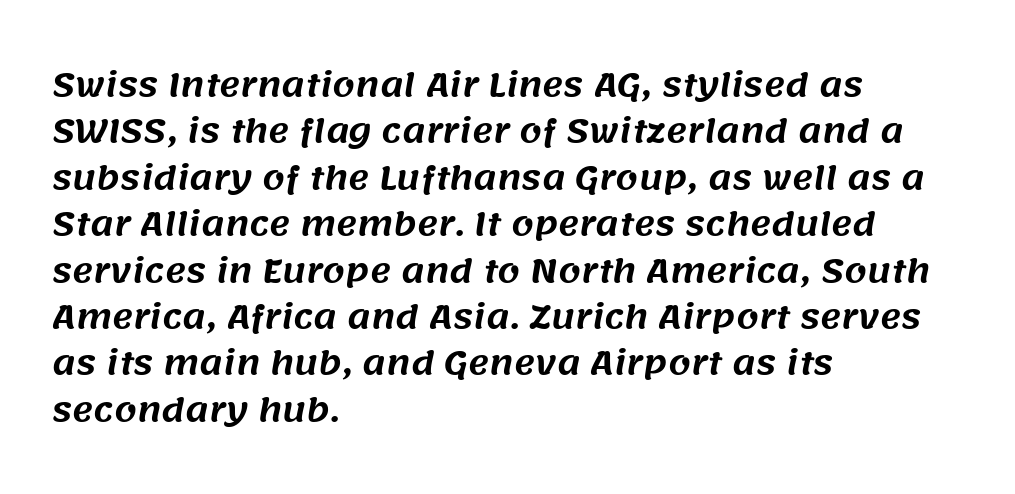
{"serif": "no", "width": "normal", "stroke_contrast": "medium", "x_height": "large", "monospaced": "no", "underline": "no", "align": "left", "line_spacing": "normal", "line_spacing_ratio": 1.45, "letter_spacing": "normal", "letter_spacing_em": 0.0, "glyph_px": 32}
